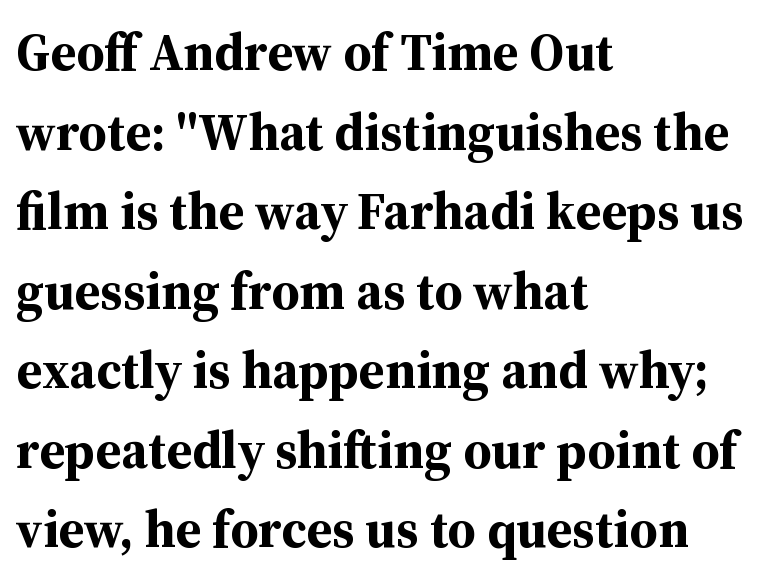
{"serif": "yes", "italic": "no", "bold": "yes", "weight": "bold", "width": "normal", "stroke_contrast": "medium", "x_height": "medium", "monospaced": "no", "underline": "no", "align": "left", "line_spacing": "normal", "line_spacing_ratio": 1.53, "letter_spacing": "normal", "letter_spacing_em": 0.0, "glyph_px": 52}
